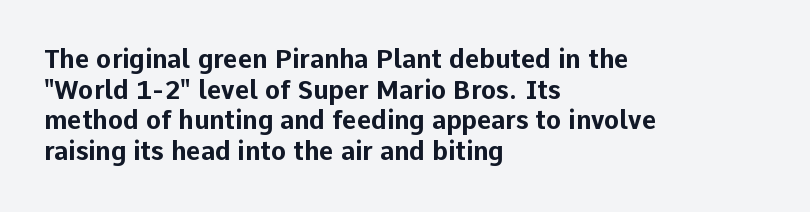
Q: Is the text bold? A: Yes.
Q: Is the text italic (slanted)? A: No, it is upright.
Q: Is the text underlined? A: No.
Q: How is the paragraph aligned? A: Left-aligned.
Q: Is the spacing between letters normal or unusually wide? A: Normal.
